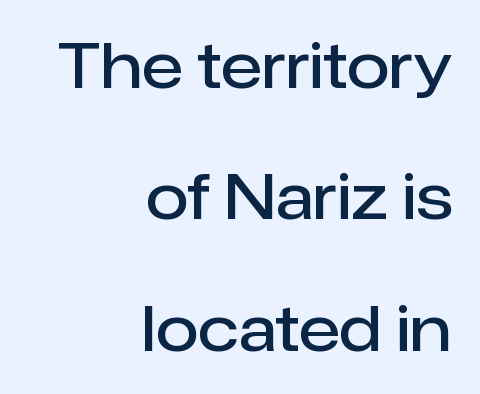
The image shows 62 px semibold sans-serif type, upright; set right-aligned, loose line spacing (2.12x), normal letter spacing, not underlined; low stroke contrast and a medium x-height.
